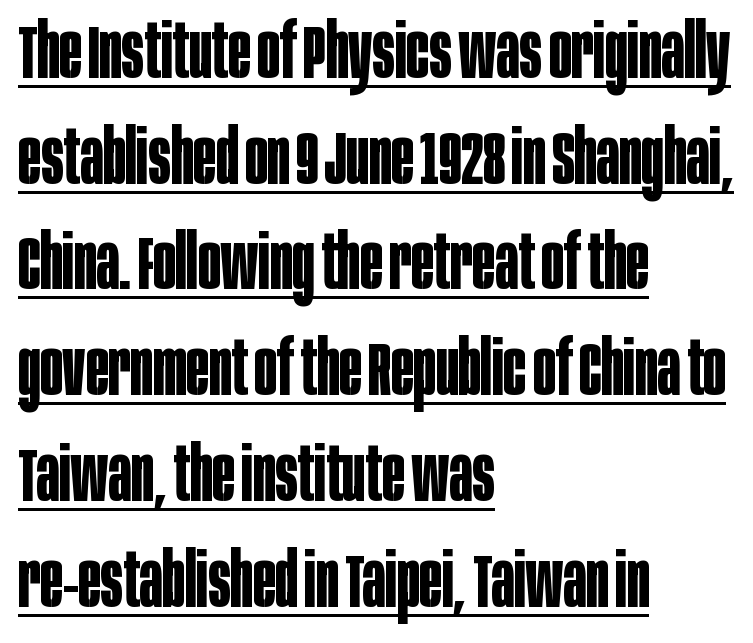
Q: Is the text bold? A: Yes.
Q: Is the text italic (slanted)? A: No, it is upright.
Q: Is the typeface a serif or a sans-serif typeface? A: Sans-serif.
Q: Is the text underlined? A: Yes.
Q: How is the paragraph aligned? A: Left-aligned.
Q: Is the spacing between letters normal or unusually wide? A: Normal.
Q: Is the spacing between lines tight, normal or loose? A: Normal.
Q: Width (condensed, normal, or wide)? A: Condensed.
Q: Stroke contrast? A: Low.
Q: x-height? A: Large.
Q: Monospaced? A: No.
